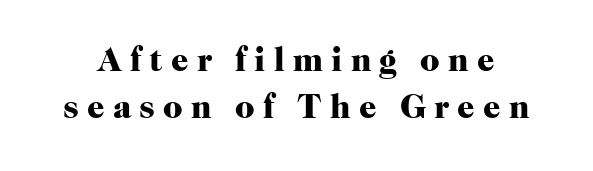
Q: Is the text bold? A: Yes.
Q: Is the text italic (slanted)? A: No, it is upright.
Q: Is the typeface a serif or a sans-serif typeface? A: Serif.
Q: Is the text underlined? A: No.
Q: Is the spacing between letters normal or unusually wide? A: Unusually wide.
Q: Is the spacing between lines tight, normal or loose? A: Normal.
Q: Width (condensed, normal, or wide)? A: Normal.
Q: Stroke contrast? A: High.
Q: x-height? A: Medium.
Q: Monospaced? A: No.
